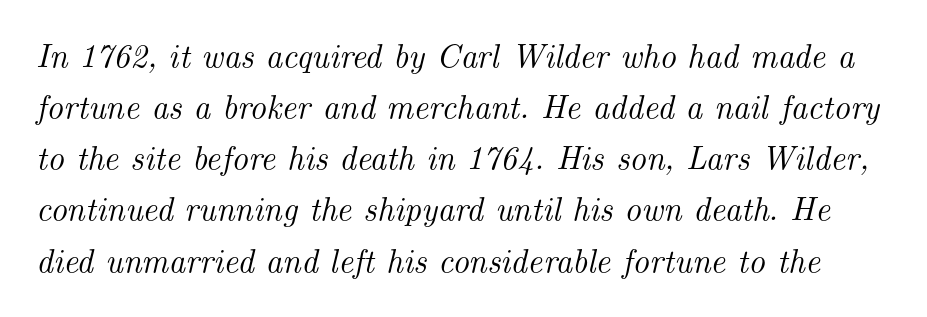
{"serif": "yes", "italic": "yes", "lean": "right", "slant_degrees": 14, "width": "normal", "stroke_contrast": "medium", "x_height": "small", "monospaced": "no", "underline": "no", "line_spacing": "normal", "line_spacing_ratio": 1.55, "letter_spacing": "normal", "letter_spacing_em": 0.0, "glyph_px": 33}
